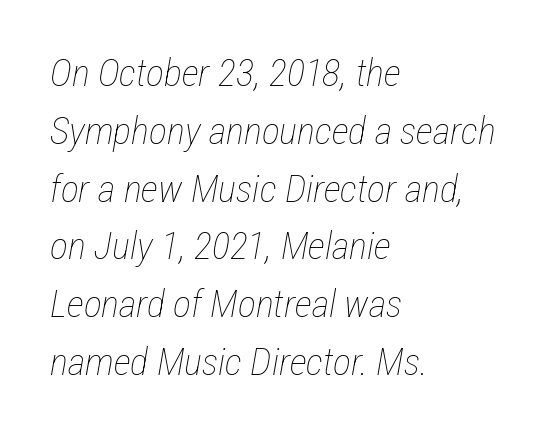
{"italic": "yes", "lean": "right", "slant_degrees": 12, "bold": "no", "weight": "thin", "width": "condensed", "stroke_contrast": "low", "x_height": "medium", "monospaced": "no", "underline": "no", "align": "left", "line_spacing": "normal", "line_spacing_ratio": 1.52, "letter_spacing": "normal", "letter_spacing_em": 0.0, "glyph_px": 38}
